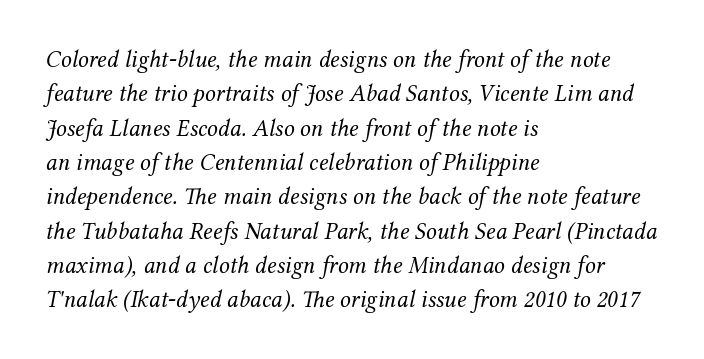
A light-to-regular cut is what we see here. Look at the tracking — it's just the regular setting, nothing added. Is there much room between lines? A standard amount, neither cramped nor airy. These lines were composed using italics.
